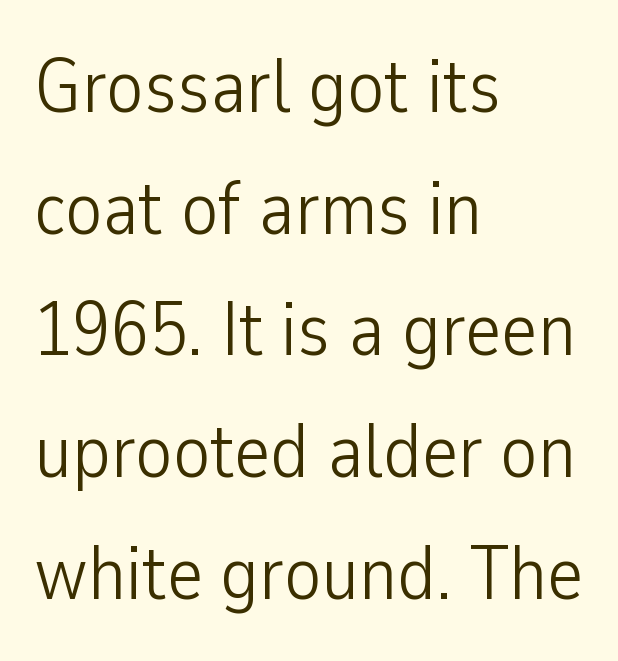
The tracking reads as untouched default to a designer's eye. The face used here is proportionally spaced, like ordinary book or web type. How would I describe the line gaps? Plain and ordinary. The font's upright variant was chosen for this text. The ragged edge is on the right, which tells us the setting is flush left.
